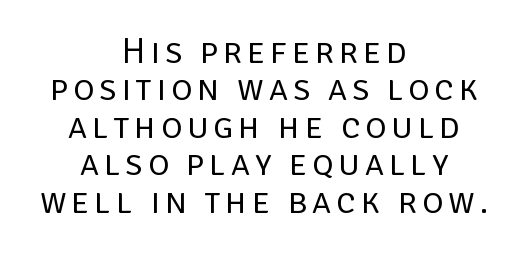
Q: Is the text bold? A: No.
Q: Is the text italic (slanted)? A: No, it is upright.
Q: Is the typeface a serif or a sans-serif typeface? A: Sans-serif.
Q: Is the text underlined? A: No.
Q: How is the paragraph aligned? A: Centered.
Q: Is the spacing between lines tight, normal or loose? A: Tight.
Q: Width (condensed, normal, or wide)? A: Normal.
Q: Stroke contrast? A: Low.
Q: x-height? A: Large.
Q: Monospaced? A: No.
